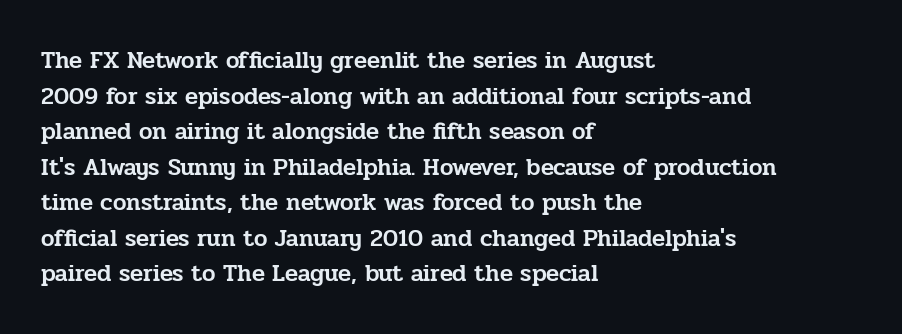
The image shows 24 px text type, upright; set left-aligned, normal line spacing (1.48x), normal letter spacing, not underlined.
